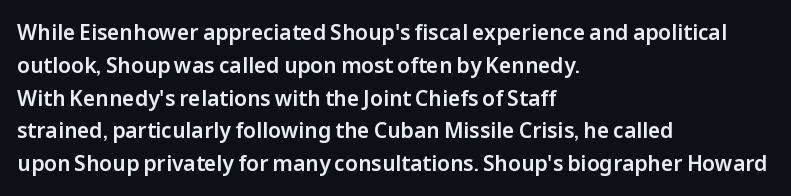
{"italic": "no", "underline": "no", "align": "left", "line_spacing": "normal", "line_spacing_ratio": 1.56, "letter_spacing": "normal", "letter_spacing_em": 0.0, "glyph_px": 21}
